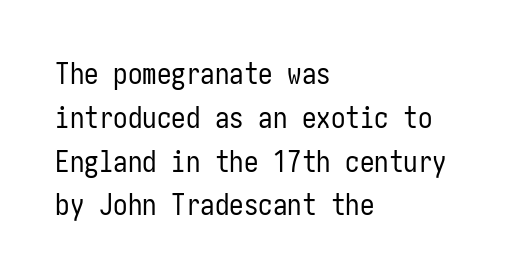
{"serif": "no", "italic": "no", "bold": "no", "weight": "regular", "width": "condensed", "stroke_contrast": "low", "x_height": "medium", "underline": "no", "align": "left", "line_spacing": "normal", "line_spacing_ratio": 1.51, "letter_spacing": "normal", "letter_spacing_em": 0.0, "glyph_px": 29}
